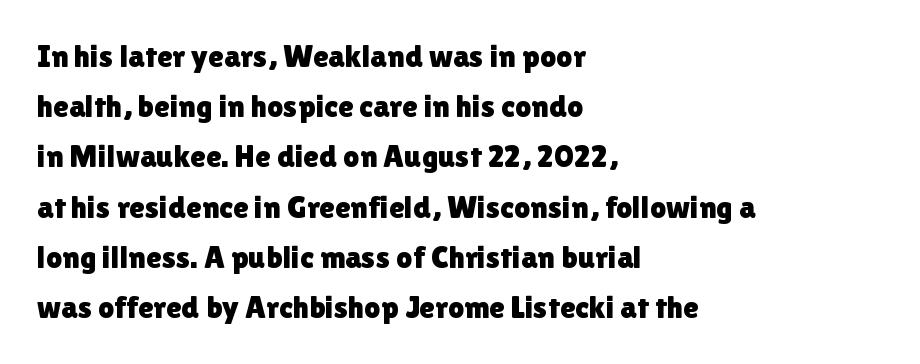
Q: Is the text italic (slanted)? A: No, it is upright.
Q: Is the typeface a serif or a sans-serif typeface? A: Sans-serif.
Q: Is the text underlined? A: No.
Q: How is the paragraph aligned? A: Left-aligned.
Q: Is the spacing between letters normal or unusually wide? A: Normal.
Q: Is the spacing between lines tight, normal or loose? A: Normal.
Q: Width (condensed, normal, or wide)? A: Normal.
Q: x-height? A: Medium.
Q: Monospaced? A: No.
